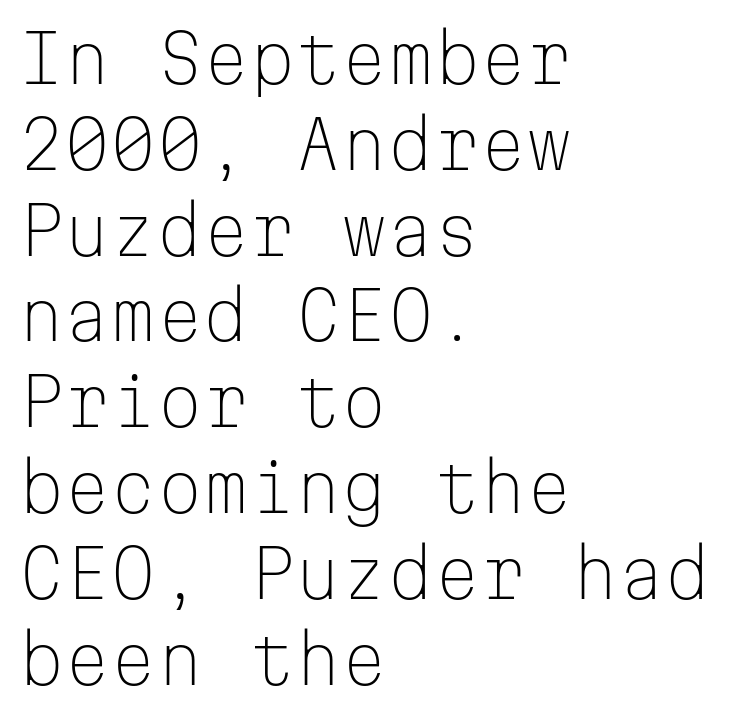
Looks like terminal output: every glyph gets an equal slot. Compared with a typical body face, this is equally light or lighter still. The rag falls on the right side of this text block. Between one letter and the next there's only the usual sliver of space.
